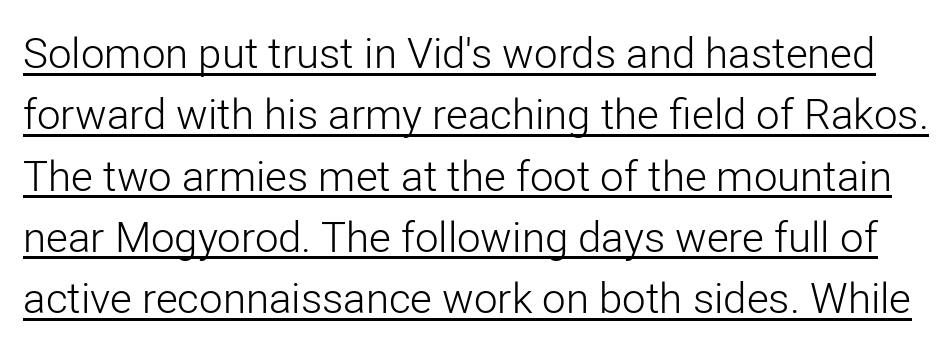
Q: Is the text bold? A: No.
Q: Is the text italic (slanted)? A: No, it is upright.
Q: Is the typeface a serif or a sans-serif typeface? A: Sans-serif.
Q: Is the text underlined? A: Yes.
Q: Is the spacing between letters normal or unusually wide? A: Normal.
Q: Is the spacing between lines tight, normal or loose? A: Normal.
Q: Width (condensed, normal, or wide)? A: Normal.
Q: Stroke contrast? A: Low.
Q: x-height? A: Medium.
Q: Monospaced? A: No.
